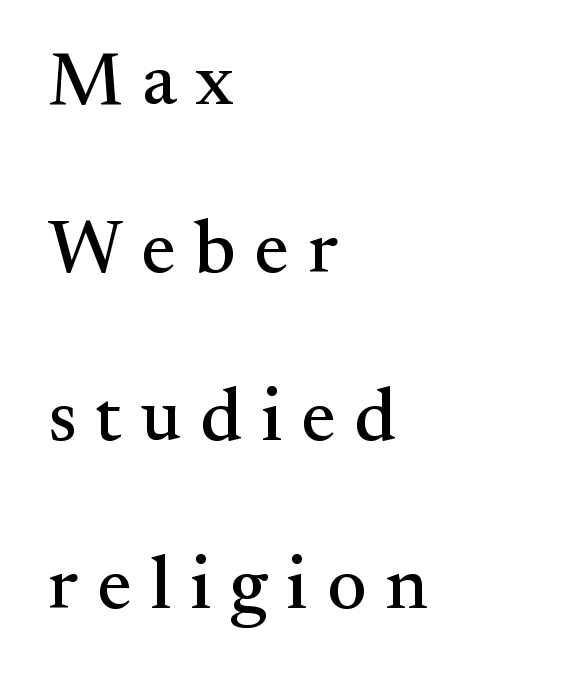
Q: Is the text italic (slanted)? A: No, it is upright.
Q: Is the typeface a serif or a sans-serif typeface? A: Serif.
Q: Is the text underlined? A: No.
Q: How is the paragraph aligned? A: Left-aligned.
Q: Is the spacing between letters normal or unusually wide? A: Unusually wide.
Q: Is the spacing between lines tight, normal or loose? A: Loose.
Q: Width (condensed, normal, or wide)? A: Normal.
Q: Stroke contrast? A: Medium.
Q: x-height? A: Small.
Q: Monospaced? A: No.
